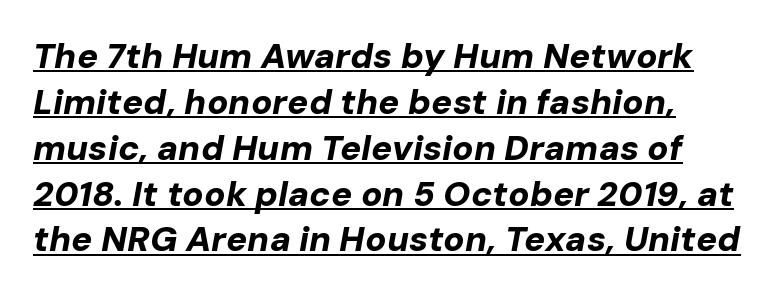
This sample keeps an unexceptional amount of space between lines. This sample is left-justified, so line endings fall wherever the words run out. Characters follow at the spacing the type designer built in. Quick note: underline on. Italic? Definitely — the glyphs are oblique.
